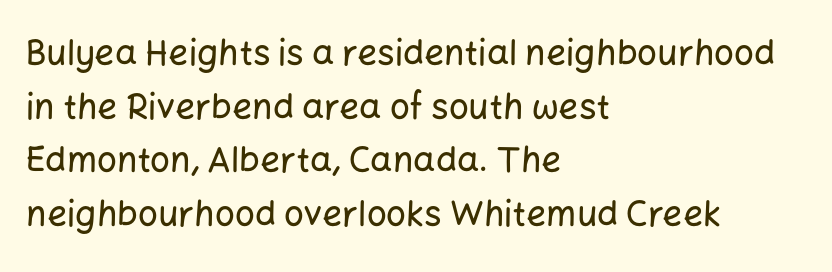
{"serif": "no", "italic": "no", "width": "normal", "stroke_contrast": "low", "x_height": "medium", "monospaced": "no", "underline": "no", "align": "left", "line_spacing": "normal", "line_spacing_ratio": 1.53, "letter_spacing": "normal", "letter_spacing_em": 0.0, "glyph_px": 35}
